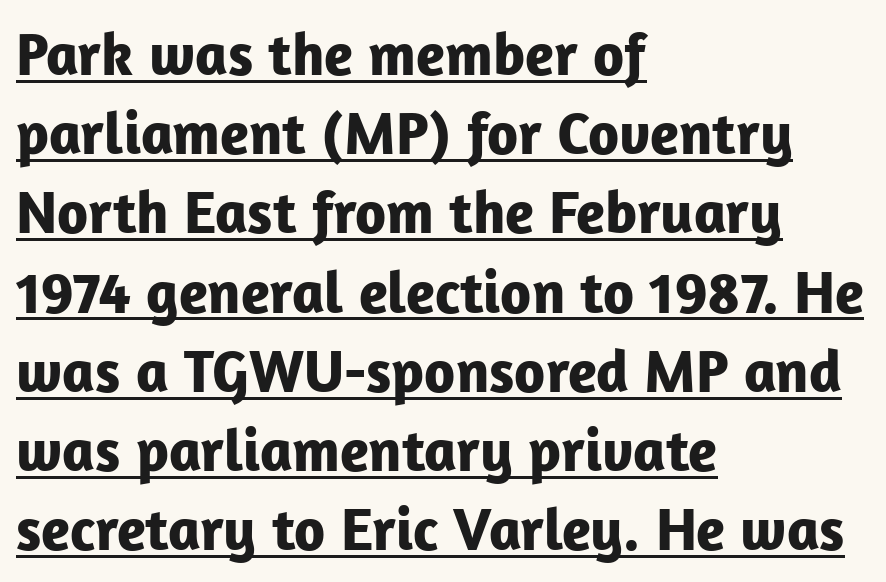
{"serif": "no", "italic": "no", "bold": "yes", "weight": "bold", "width": "normal", "stroke_contrast": "low", "x_height": "medium", "monospaced": "no", "underline": "yes", "align": "left", "line_spacing": "normal", "line_spacing_ratio": 1.32, "letter_spacing": "normal", "letter_spacing_em": 0.0, "glyph_px": 60}
